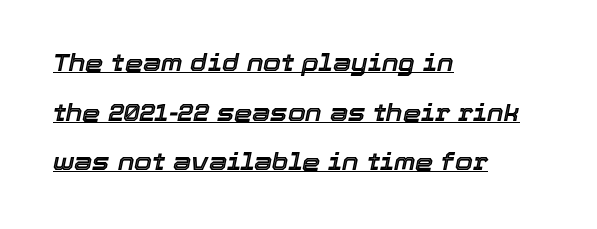
The image shows 23 px text type, italic (leaning right); set left-aligned, loose line spacing (2.16x), normal letter spacing, underlined.
